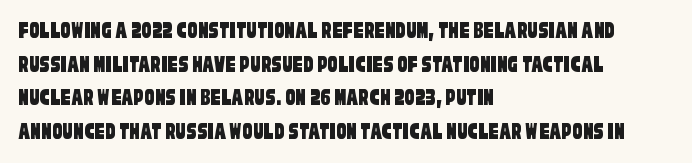
Q: Is the text underlined? A: No.
Q: How is the paragraph aligned? A: Left-aligned.
Q: Is the spacing between letters normal or unusually wide? A: Normal.
Q: Is the spacing between lines tight, normal or loose? A: Normal.
